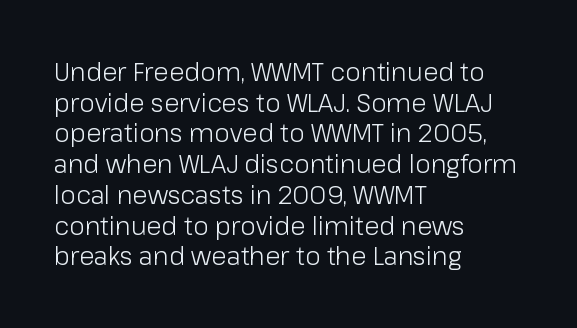
Q: Is the text bold? A: No.
Q: Is the text italic (slanted)? A: No, it is upright.
Q: Is the text underlined? A: No.
Q: How is the paragraph aligned? A: Left-aligned.
Q: Is the spacing between letters normal or unusually wide? A: Normal.
